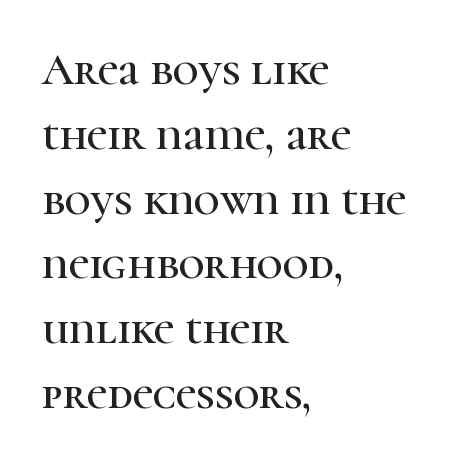
{"serif": "yes", "italic": "no", "width": "normal", "stroke_contrast": "high", "x_height": "medium", "monospaced": "no", "underline": "no", "align": "left", "line_spacing": "normal", "line_spacing_ratio": 1.44, "letter_spacing": "normal", "letter_spacing_em": 0.0, "glyph_px": 45}
